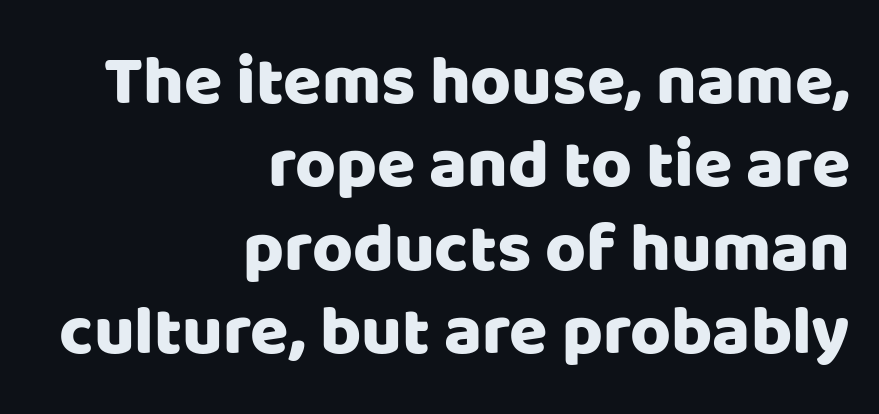
Any mark beneath the type? The region is blank. This rendering employs a face without finishing strokes, i.e., a sans-serif. These lines are rendered in a variable-pitch font. Words appear dense and cohesive because spacing is normal. The typography opts for an upright posture over an oblique one.
